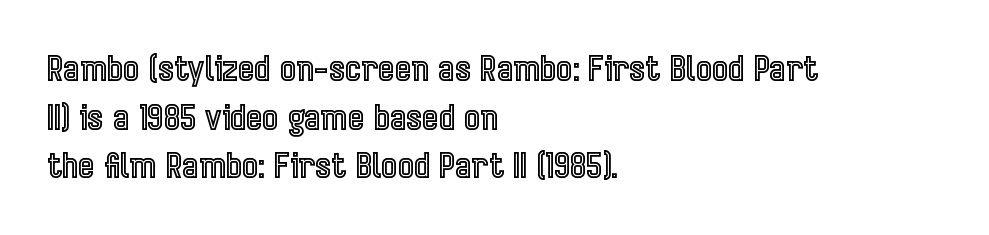
The image shows 35 px condensed type, upright; set left-aligned, normal line spacing (1.39x), normal letter spacing, not underlined; a medium x-height.
